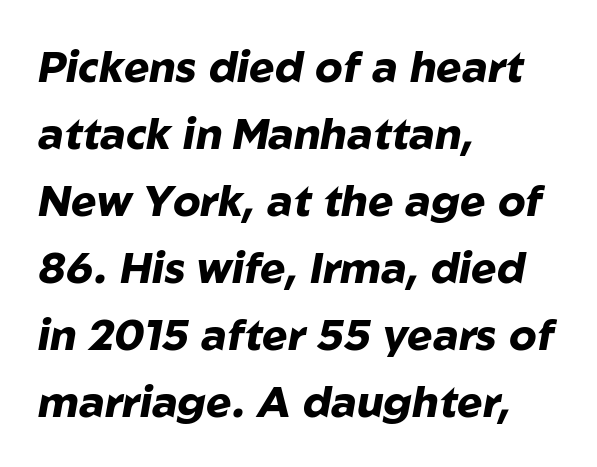
Observe the ordinary spacing: letters are neighbours, not strangers. Horizontally, the lines are justified to the leading edge only. The passage shown is not underscored anywhere. Students, observe: this is what conventionally led text looks like. Tall strokes in this sample are angled rather than plumb.
